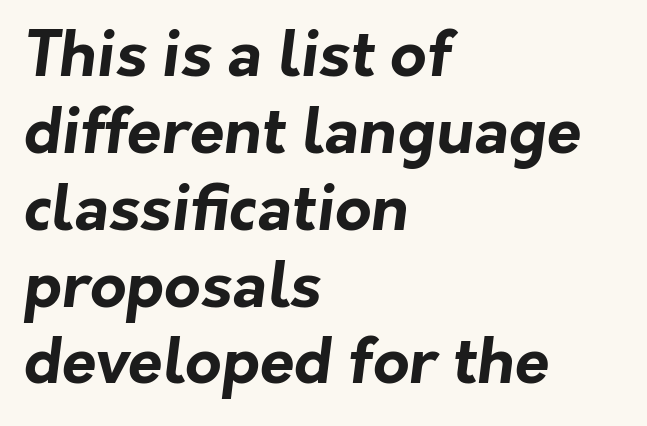
{"serif": "no", "bold": "yes", "weight": "bold", "width": "normal", "stroke_contrast": "low", "x_height": "medium", "monospaced": "no", "underline": "no", "align": "left", "line_spacing_ratio": 1.22, "letter_spacing": "normal", "letter_spacing_em": 0.0, "glyph_px": 63}
